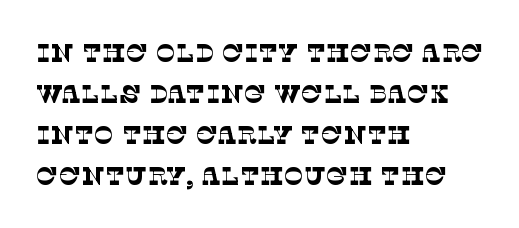
Q: Is the text bold? A: No.
Q: Is the text underlined? A: No.
Q: How is the paragraph aligned? A: Left-aligned.
Q: Is the spacing between letters normal or unusually wide? A: Normal.
Q: Is the spacing between lines tight, normal or loose? A: Normal.
